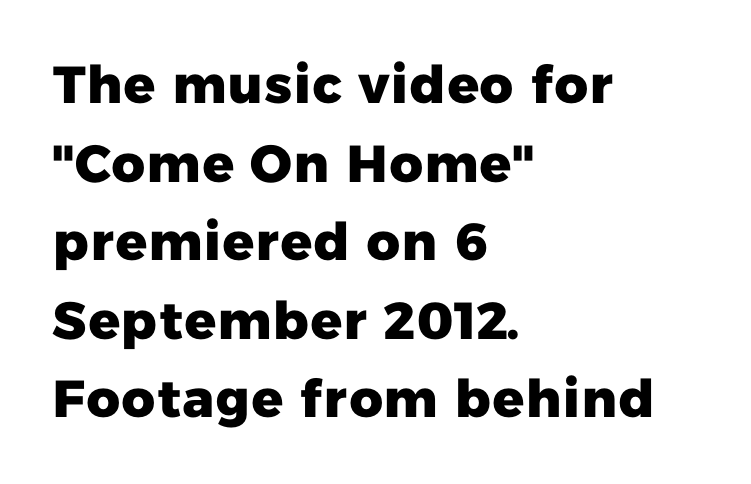
The image shows 52 px heavy sans-serif type; set left-aligned, normal line spacing (1.51x), normal letter spacing, not underlined; low stroke contrast and a medium x-height.
